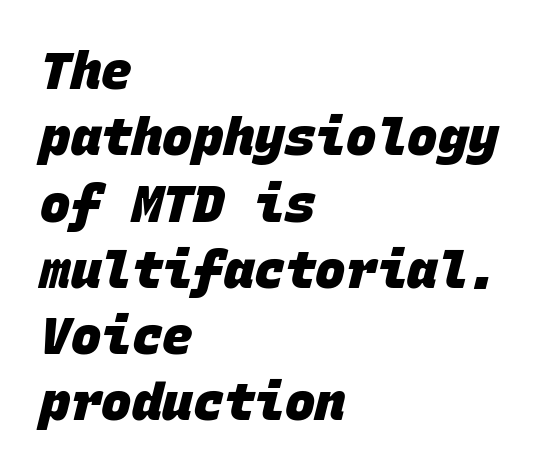
The passage shown is typed in a monospace face where columns stay perfectly aligned. The typesetter chose a ragged-right arrangement here. The string is rendered with underlining switched off. Serif or sans? Sans — the stroke terminals are bare. Plenty of ink on the page — the face is bold.
